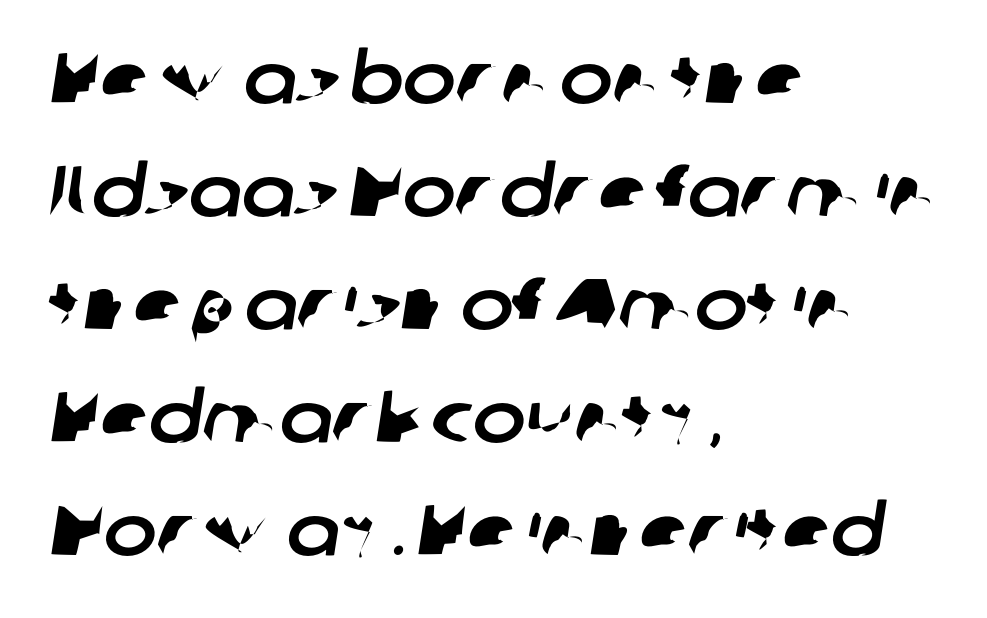
{"serif": "no", "width": "normal", "stroke_contrast": "low", "x_height": "medium", "monospaced": "no", "underline": "no", "align": "left", "line_spacing": "normal", "line_spacing_ratio": 1.59, "letter_spacing": "normal", "letter_spacing_em": 0.0, "glyph_px": 71}
